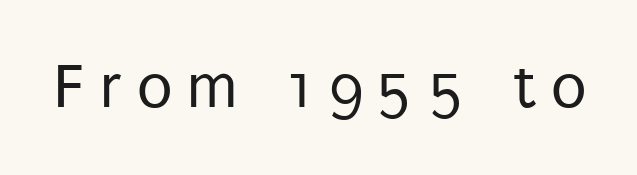
Q: Is the text bold? A: No.
Q: Is the text italic (slanted)? A: No, it is upright.
Q: Is the typeface a serif or a sans-serif typeface? A: Sans-serif.
Q: Is the text underlined? A: No.
Q: Is the spacing between letters normal or unusually wide? A: Unusually wide.
Q: Width (condensed, normal, or wide)? A: Condensed.
Q: Stroke contrast? A: Low.
Q: x-height? A: Large.
Q: Monospaced? A: No.
